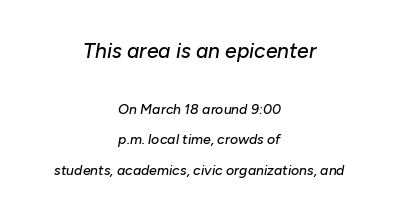
Q: Is the text italic (slanted)? A: Yes, it leans right by about 10 degrees.
Q: Is the text underlined? A: No.
Q: How is the paragraph aligned? A: Centered.
Q: Is the spacing between letters normal or unusually wide? A: Normal.
Q: Is the spacing between lines tight, normal or loose? A: Loose.
Q: Which block of text is set in a larger size, the first (top) or the second (bottom)? A: The first (top) one.
